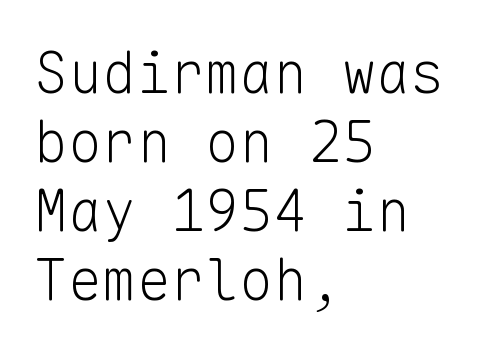
{"serif": "no", "italic": "no", "bold": "no", "weight": "light", "width": "normal", "stroke_contrast": "low", "x_height": "medium", "monospaced": "yes", "underline": "no", "align": "left", "line_spacing_ratio": 1.21, "letter_spacing": "normal", "letter_spacing_em": 0.0, "glyph_px": 57}
